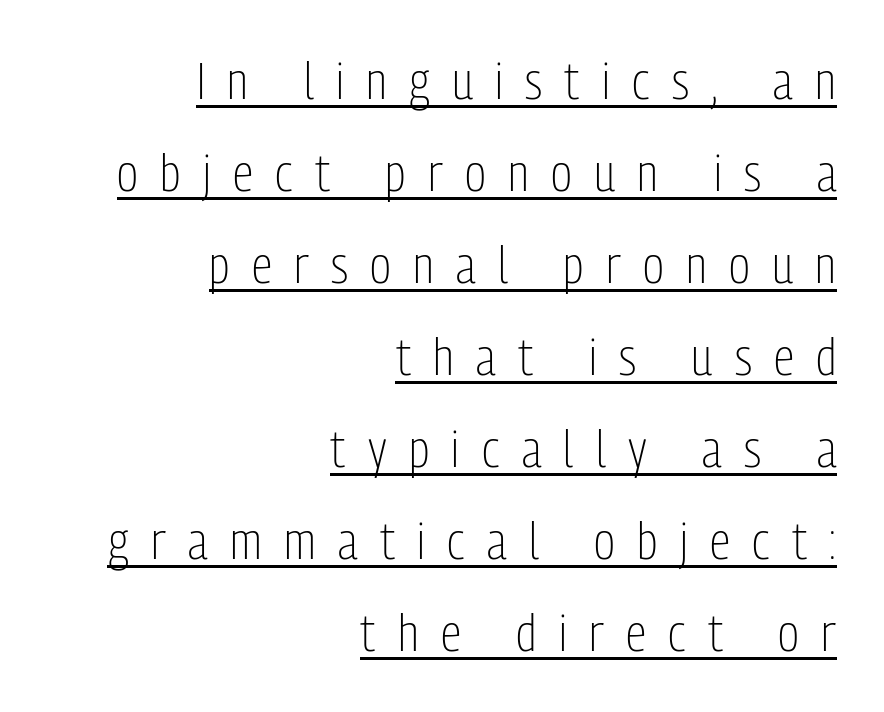
{"serif": "no", "italic": "no", "bold": "no", "weight": "light", "width": "condensed", "stroke_contrast": "low", "x_height": "medium", "monospaced": "no", "underline": "yes", "align": "right", "line_spacing_ratio": 1.77, "letter_spacing": "wide", "letter_spacing_em": 0.43, "glyph_px": 52}
